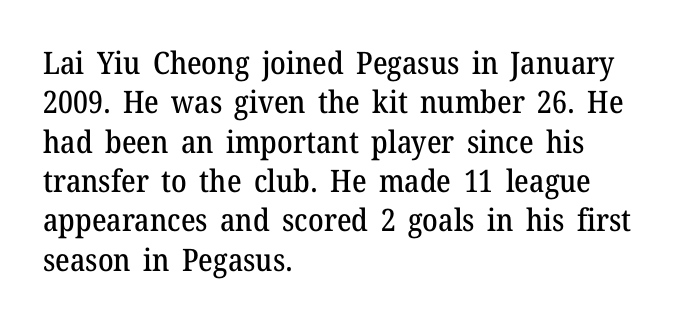
The image shows 31 px serif type, upright; set left-aligned, normal line spacing (1.27x), normal letter spacing, not underlined; medium stroke contrast and a medium x-height.
